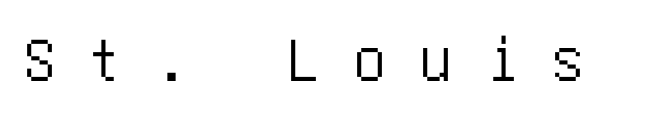
Q: Is the text italic (slanted)? A: No, it is upright.
Q: Is the typeface a serif or a sans-serif typeface? A: Sans-serif.
Q: Is the text underlined? A: No.
Q: Is the spacing between letters normal or unusually wide? A: Unusually wide.
Q: Width (condensed, normal, or wide)? A: Condensed.
Q: Stroke contrast? A: Low.
Q: x-height? A: Large.
